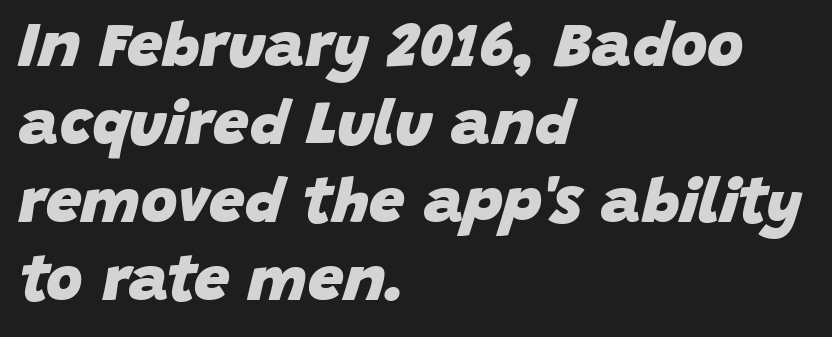
Q: Is the text bold? A: Yes.
Q: Is the text italic (slanted)? A: Yes, it leans right by about 15 degrees.
Q: Is the text underlined? A: No.
Q: How is the paragraph aligned? A: Left-aligned.
Q: Is the spacing between letters normal or unusually wide? A: Normal.
Q: Width (condensed, normal, or wide)? A: Normal.
Q: Stroke contrast? A: Low.
Q: x-height? A: Large.
Q: Monospaced? A: No.
